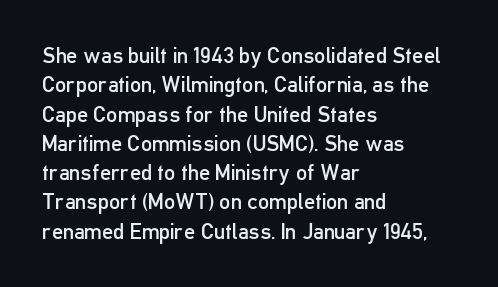
Caption: face not bold, strokes unweighted. Whoever set this chose a conventional vertical rhythm. This sample uses plain, unmodified letter spacing. The lettering stays uniformly vertical, giving the passage a roman look. Rule under the text: the space is simply empty.
